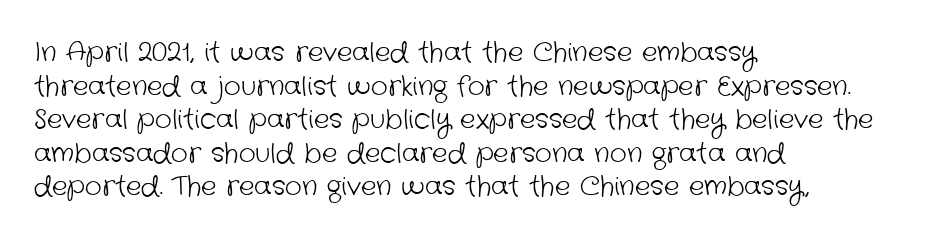
The image shows 26 px text type; set left-aligned, normal line spacing (1.29x), normal letter spacing, not underlined.
